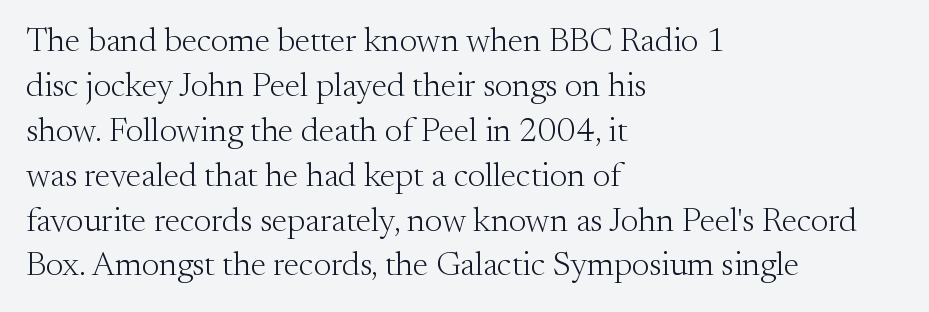
Q: Is the text bold? A: No.
Q: Is the text italic (slanted)? A: No, it is upright.
Q: Is the typeface a serif or a sans-serif typeface? A: Serif.
Q: Is the text underlined? A: No.
Q: How is the paragraph aligned? A: Left-aligned.
Q: Is the spacing between letters normal or unusually wide? A: Normal.
Q: Is the spacing between lines tight, normal or loose? A: Normal.
Q: Width (condensed, normal, or wide)? A: Normal.
Q: Stroke contrast? A: Medium.
Q: x-height? A: Small.
Q: Monospaced? A: No.
